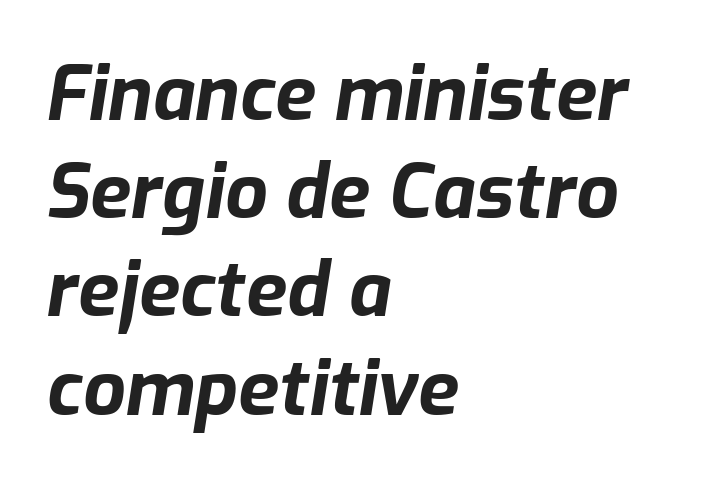
The image shows 75 px bold type, italic (leaning right); set left-aligned, normal line spacing (1.31x), normal letter spacing, not underlined; low stroke contrast and a medium x-height.
